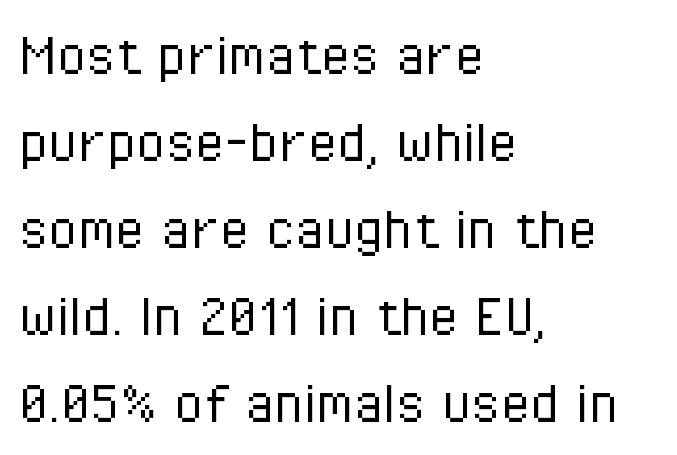
Q: Is the text bold? A: No.
Q: Is the text italic (slanted)? A: No, it is upright.
Q: Is the typeface a serif or a sans-serif typeface? A: Sans-serif.
Q: Is the text underlined? A: No.
Q: How is the paragraph aligned? A: Left-aligned.
Q: Is the spacing between letters normal or unusually wide? A: Normal.
Q: Is the spacing between lines tight, normal or loose? A: Normal.
Q: Width (condensed, normal, or wide)? A: Condensed.
Q: Stroke contrast? A: Low.
Q: x-height? A: Medium.
Q: Monospaced? A: No.
